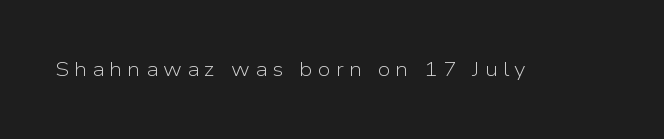
The image shows 20 px text type, upright; set unusually wide letter spacing (+0.26 em), not underlined.
